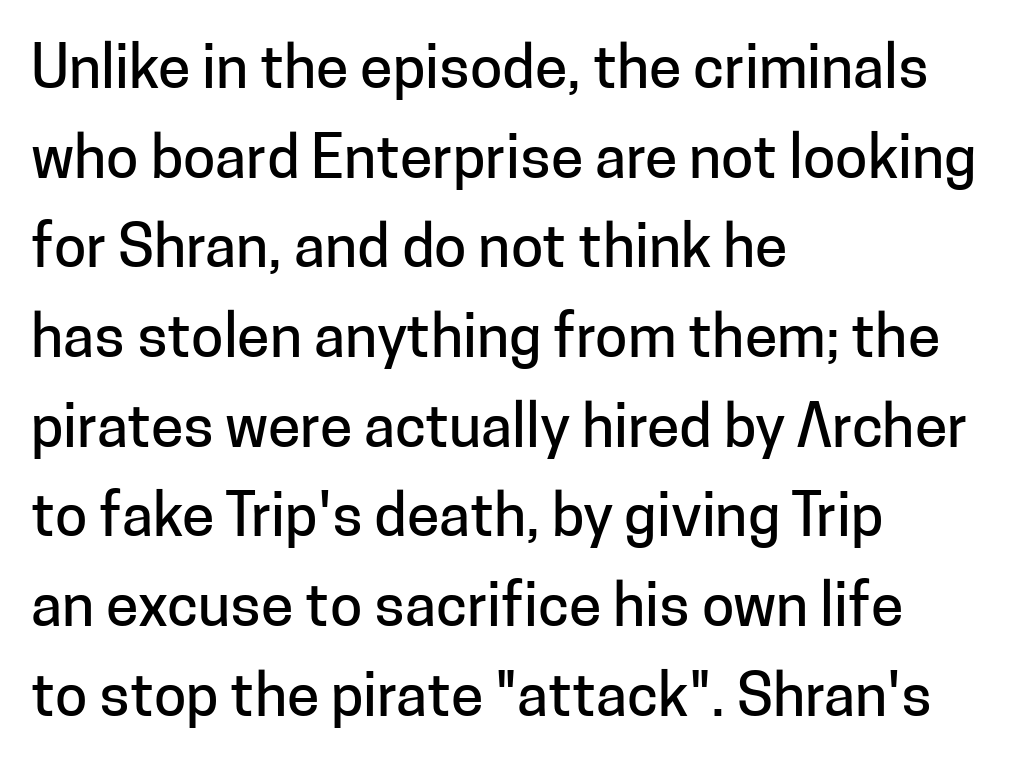
The rendering uses natural spacing where letterforms have individual widths. Honestly, the row spacing looks completely unremarkable. What kind of face is this? One without serifs — a sans. Alignment: flush left. The zone under the glyphs is completely vacant.
